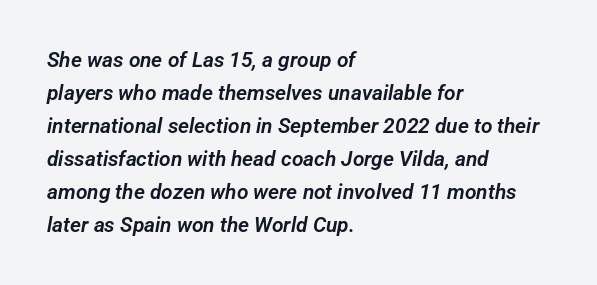
Standard letterfit; no display-style spreading of the glyphs. Unmarked baselines from the first word to the last. Notice how the passage keeps a crisp vertical edge on the left only. Leading: standard.
